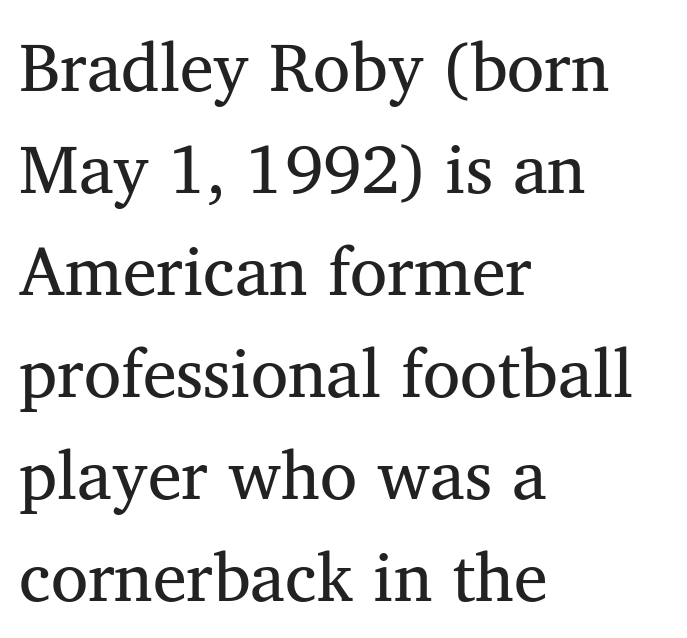
Q: Is the text bold? A: No.
Q: Is the typeface a serif or a sans-serif typeface? A: Serif.
Q: Is the text underlined? A: No.
Q: How is the paragraph aligned? A: Left-aligned.
Q: Is the spacing between letters normal or unusually wide? A: Normal.
Q: Is the spacing between lines tight, normal or loose? A: Normal.
Q: Width (condensed, normal, or wide)? A: Normal.
Q: Stroke contrast? A: Medium.
Q: x-height? A: Medium.
Q: Monospaced? A: No.
